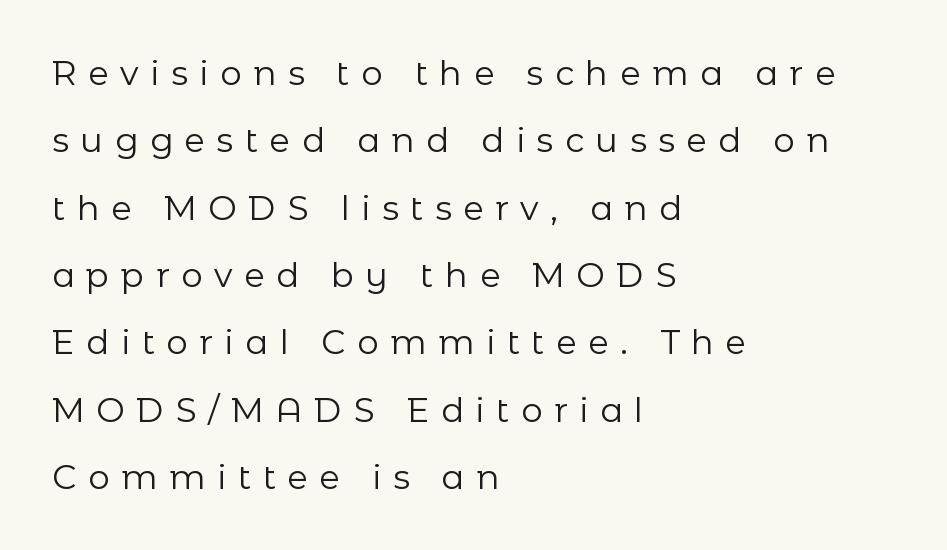
Underline: absent. Ascenders rise straight up at ninety degrees. In terms of letterform style, serifs are entirely absent. One glance says open: line gaps are wider than usual. The letters advance in unequal steps, a hallmark of proportional type.
